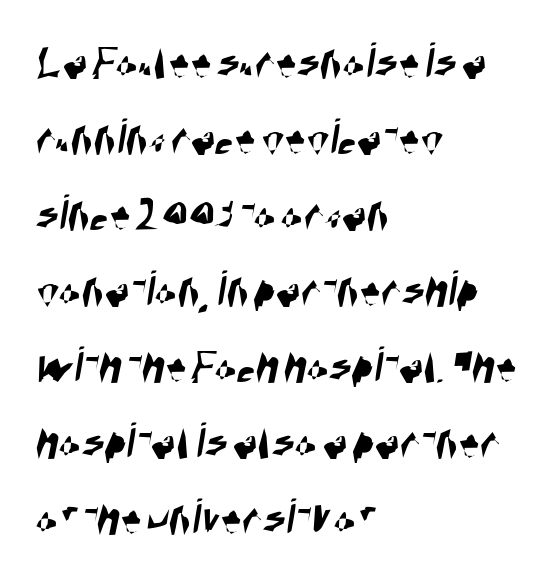
Q: Is the typeface a serif or a sans-serif typeface? A: Sans-serif.
Q: Is the text underlined? A: No.
Q: How is the paragraph aligned? A: Left-aligned.
Q: Is the spacing between letters normal or unusually wide? A: Normal.
Q: Is the spacing between lines tight, normal or loose? A: Normal.
Q: Width (condensed, normal, or wide)? A: Condensed.
Q: Stroke contrast? A: High.
Q: x-height? A: Large.
Q: Monospaced? A: No.
